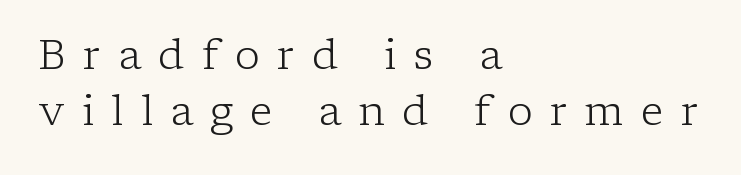
Nothing heavy about these letters — not bold at all. Lines of text with bare space underneath. Is there any slant? The stems are plumb. One-word summary of the alignment: left.
